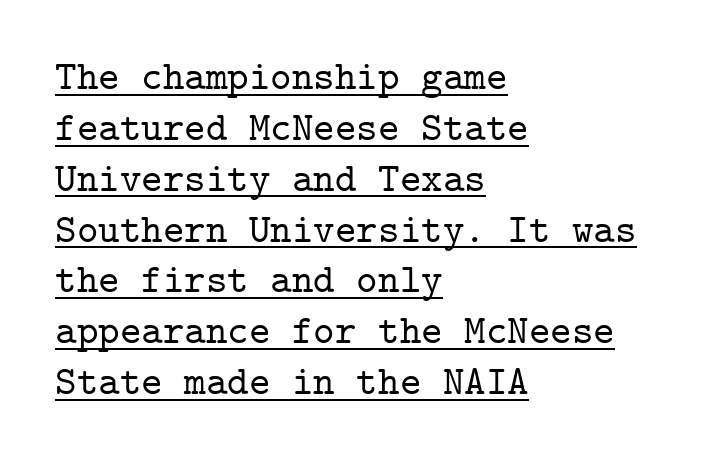
Q: Is the text italic (slanted)? A: No, it is upright.
Q: Is the typeface a serif or a sans-serif typeface? A: Serif.
Q: Is the text underlined? A: Yes.
Q: How is the paragraph aligned? A: Left-aligned.
Q: Is the spacing between letters normal or unusually wide? A: Normal.
Q: Width (condensed, normal, or wide)? A: Normal.
Q: Stroke contrast? A: Low.
Q: x-height? A: Medium.
Q: Monospaced? A: Yes.
